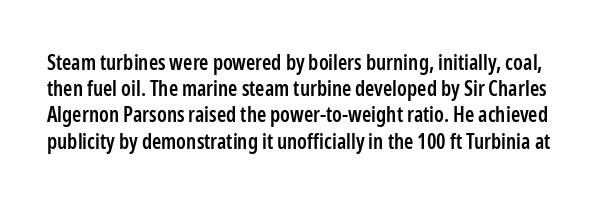
A fair bit of extra ink — the face is semibold, not bold. If you measured baseline to baseline, you'd find a middling distance. There is no visible air inserted between adjacent glyphs. Ascenders rise straight up at ninety degrees. The strip under each line holds only bare page.
